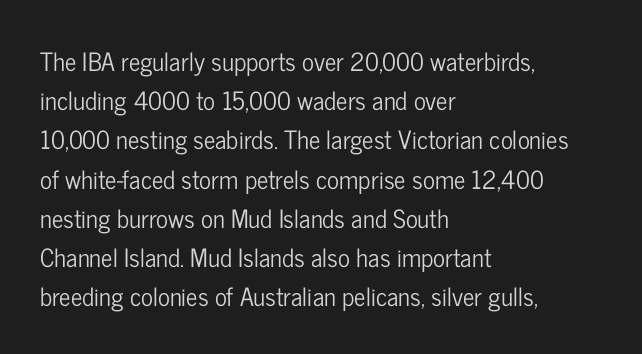
The foot of each line stays bare and open. Upright lettering throughout. Characters follow at the spacing the type designer built in. Line spacing here is normal.
